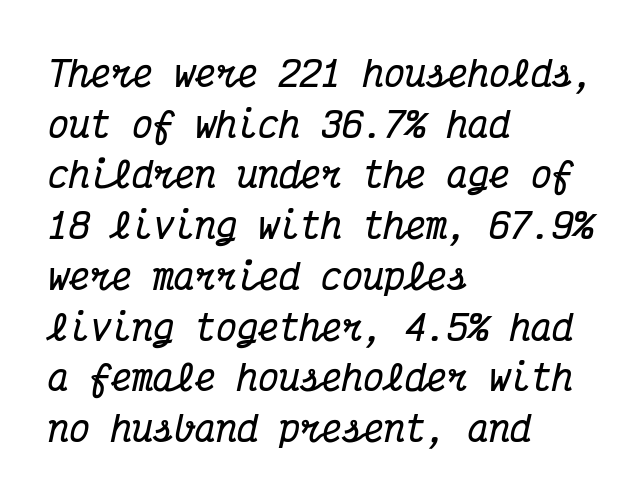
These lines are rendered in a fixed-pitch font. It's the slanting kind of type. Every letter is thick-stroked: bold, no question. These lines stack with their left ends in a neat column. This rendering employs a face with finishing strokes, i.e., a serif.
